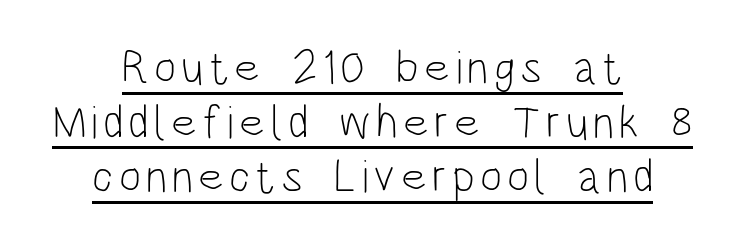
The image shows 47 px light, condensed sans-serif type, upright; set centered, line spacing 1.16x, underlined; low stroke contrast and a large x-height.
